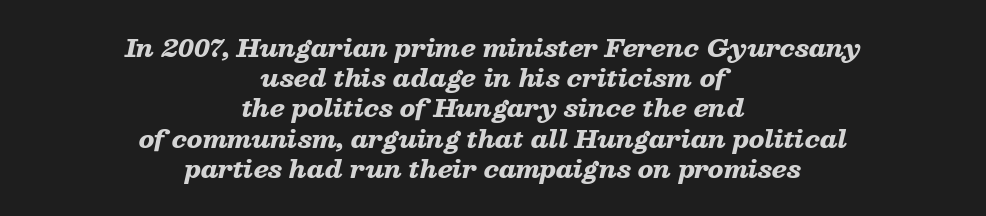
{"italic": "yes", "lean": "right", "slant_degrees": 13, "bold": "yes", "underline": "no", "align": "center", "line_spacing": "normal", "line_spacing_ratio": 1.26, "letter_spacing": "normal", "letter_spacing_em": 0.0, "glyph_px": 24}
